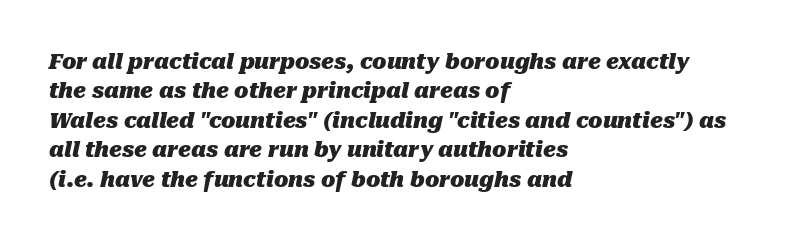
Q: Is the text bold? A: Yes.
Q: Is the text italic (slanted)? A: Yes, it leans right by about 10 degrees.
Q: Is the text underlined? A: No.
Q: How is the paragraph aligned? A: Left-aligned.
Q: Is the spacing between letters normal or unusually wide? A: Normal.
Q: Is the spacing between lines tight, normal or loose? A: Normal.
